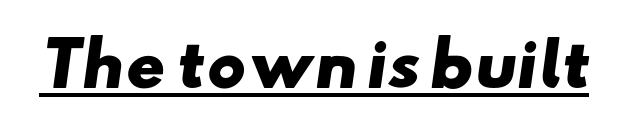
Q: Is the text bold? A: Yes.
Q: Is the typeface a serif or a sans-serif typeface? A: Sans-serif.
Q: Is the text underlined? A: Yes.
Q: Is the spacing between letters normal or unusually wide? A: Normal.
Q: Width (condensed, normal, or wide)? A: Wide.
Q: Stroke contrast? A: Low.
Q: x-height? A: Small.
Q: Monospaced? A: No.
